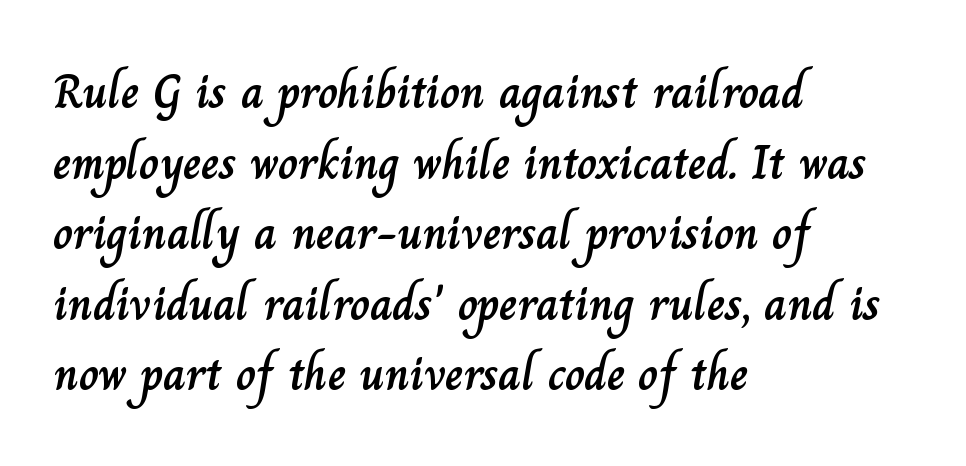
Q: Is the text italic (slanted)? A: Yes.
Q: Is the text underlined? A: No.
Q: How is the paragraph aligned? A: Left-aligned.
Q: Is the spacing between letters normal or unusually wide? A: Normal.
Q: Is the spacing between lines tight, normal or loose? A: Normal.
Q: Width (condensed, normal, or wide)? A: Normal.
Q: Stroke contrast? A: Low.
Q: x-height? A: Small.
Q: Monospaced? A: No.
